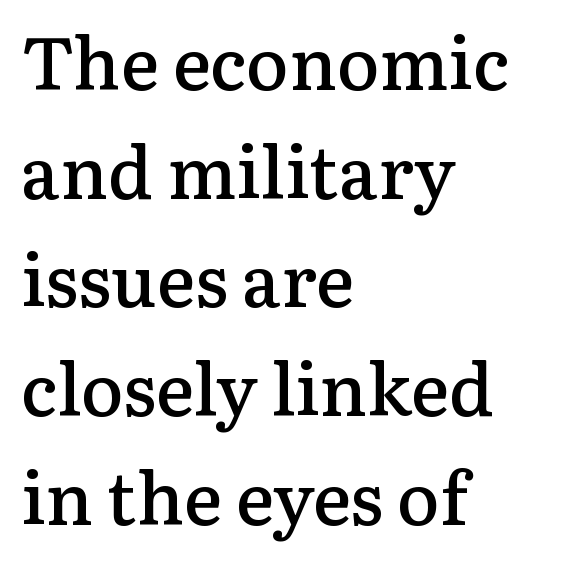
The line-height multiplier appears to be the usual default. A roman cut, with each character standing at attention. Any mark beneath the type? The region is blank. Letter spacing: default. The face used here is a semibold: visibly heavier than regular, lighter than bold.
